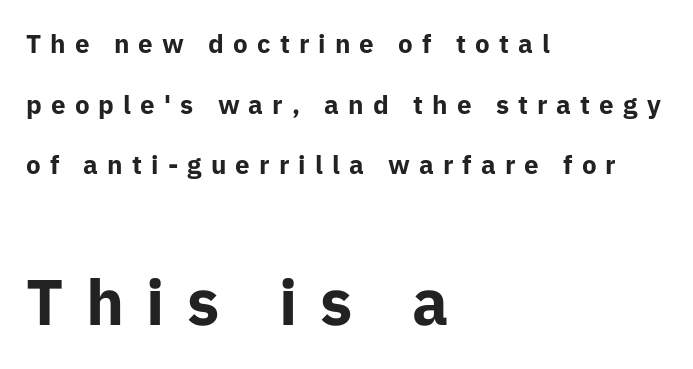
{"serif": "no", "italic": "no", "bold": "yes", "weight": "bold", "width": "normal", "stroke_contrast": "low", "x_height": "medium", "monospaced": "no", "underline": "no", "align": "left", "line_spacing": "loose", "line_spacing_ratio": 2.33, "letter_spacing": "wide", "letter_spacing_em": 0.35, "larger_block": "second", "size_ratio": 2.46, "glyph_px": 64}
